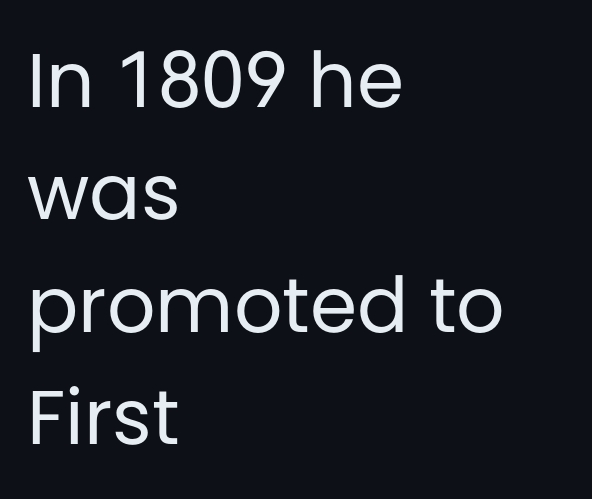
{"serif": "no", "italic": "no", "bold": "no", "weight": "regular", "width": "normal", "stroke_contrast": "low", "x_height": "large", "monospaced": "no", "underline": "no", "align": "left", "line_spacing": "normal", "line_spacing_ratio": 1.48, "letter_spacing": "normal", "letter_spacing_em": 0.0, "glyph_px": 76}
